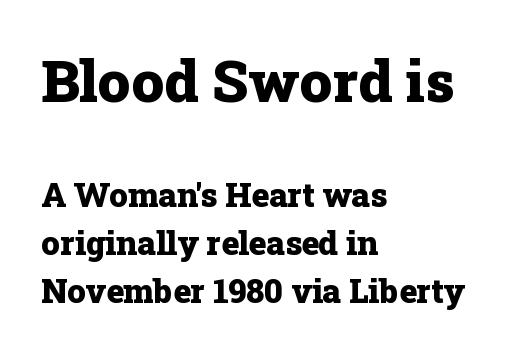
Q: Is the text bold? A: Yes.
Q: Is the text italic (slanted)? A: No, it is upright.
Q: Is the typeface a serif or a sans-serif typeface? A: Serif.
Q: Is the text underlined? A: No.
Q: How is the paragraph aligned? A: Left-aligned.
Q: Is the spacing between letters normal or unusually wide? A: Normal.
Q: Is the spacing between lines tight, normal or loose? A: Normal.
Q: Which block of text is set in a larger size, the first (top) or the second (bottom)? A: The first (top) one.
Q: Width (condensed, normal, or wide)? A: Normal.
Q: Stroke contrast? A: Low.
Q: x-height? A: Medium.
Q: Monospaced? A: No.
